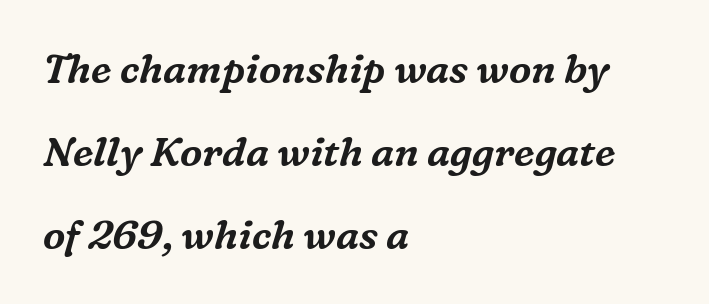
Leftover space on each line is placed entirely after the last word. The font's italic variant was chosen for this text. A great deal of white space separates one row of letters from the next. Varying glyph widths throughout — classic text-font behaviour. Look at the tracking — it's just the regular setting, nothing added. The letters carry serifs — small finishing strokes at the ends of their stems.
